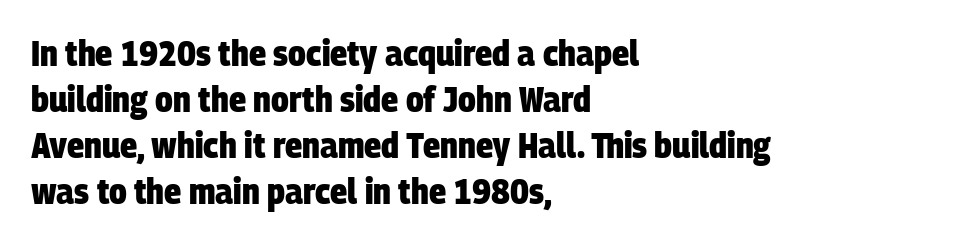
Q: Is the text bold? A: Yes.
Q: Is the typeface a serif or a sans-serif typeface? A: Sans-serif.
Q: Is the text underlined? A: No.
Q: How is the paragraph aligned? A: Left-aligned.
Q: Is the spacing between letters normal or unusually wide? A: Normal.
Q: Is the spacing between lines tight, normal or loose? A: Normal.
Q: Width (condensed, normal, or wide)? A: Condensed.
Q: Stroke contrast? A: Low.
Q: x-height? A: Large.
Q: Monospaced? A: No.
